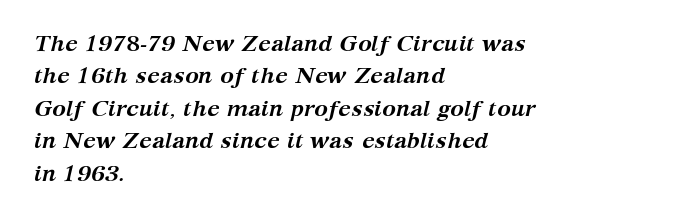
{"italic": "yes", "lean": "right", "slant_degrees": 12, "bold": "yes", "underline": "no", "align": "left", "line_spacing": "normal", "line_spacing_ratio": 1.41, "letter_spacing": "normal", "letter_spacing_em": 0.0, "glyph_px": 23}
